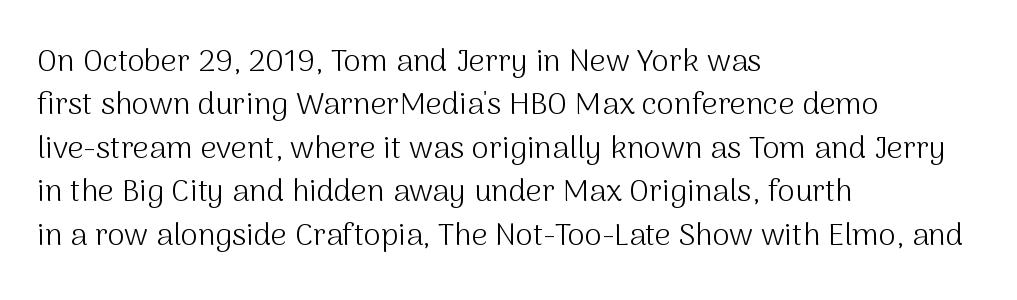
Each letter keeps its own natural width here, so spacing adapts to shape. Italic? Not at all — the glyphs are vertical. Counters stay open thanks to moderate or lighter strokes. Underline: absent. A typesetter would call this zero additional tracking.
